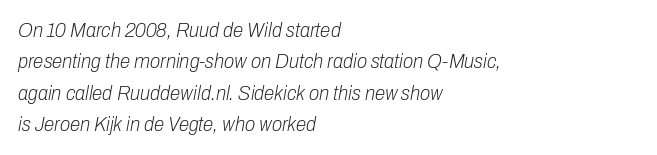
Emphasis-style slanted type is in use. Which margin do the lines hug? The left one — the right edge is uneven. Interline gaps are of average width in this sample. Nothing unusual about the tracking: characters are spaced as the font intends. The characters are drawn with everyday or finer stroke widths. The glyphs are unaccompanied by any horizontal stroke below them.
